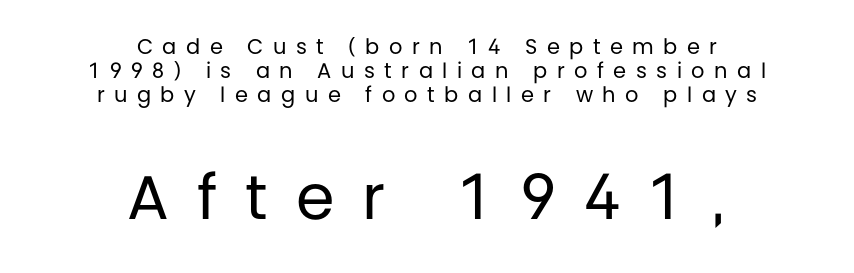
The image shows 62 px regular-weight sans-serif type, upright; set centered, tight line spacing (1.15x), unusually wide letter spacing (+0.45 em), not underlined; the second (bottom) block is 2.95x larger; low stroke contrast and a large x-height.
